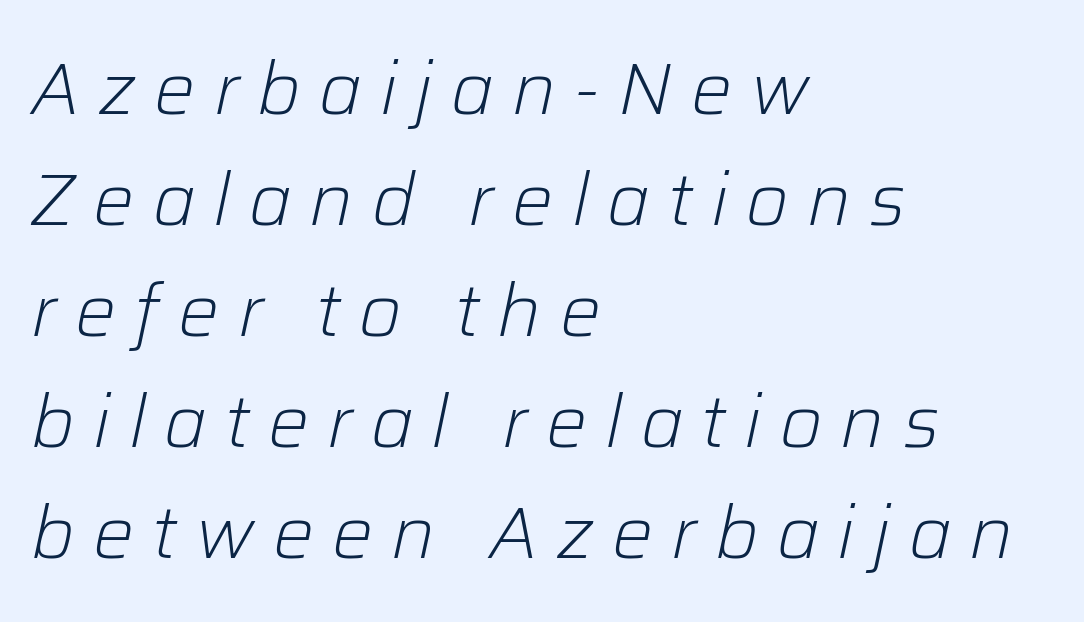
Q: Is the text bold? A: No.
Q: Is the text italic (slanted)? A: Yes, it leans right by about 12 degrees.
Q: Is the text underlined? A: No.
Q: How is the paragraph aligned? A: Left-aligned.
Q: Is the spacing between letters normal or unusually wide? A: Unusually wide.
Q: Is the spacing between lines tight, normal or loose? A: Normal.
Q: Width (condensed, normal, or wide)? A: Normal.
Q: Stroke contrast? A: Low.
Q: x-height? A: Medium.
Q: Monospaced? A: No.
